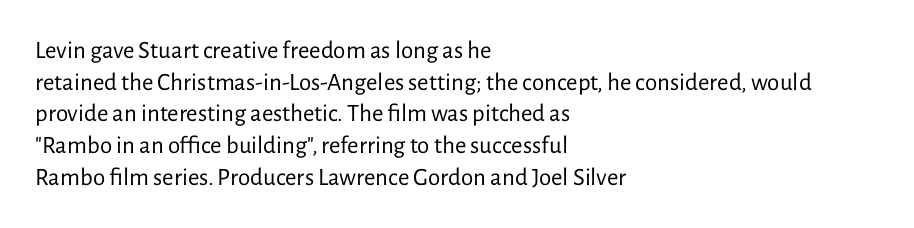
The image shows 25 px text type, upright; set left-aligned, normal line spacing (1.27x), normal letter spacing, not underlined.
